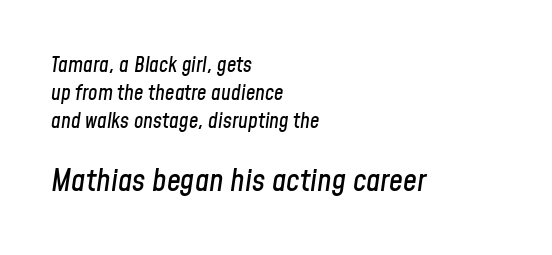
Q: Is the text italic (slanted)? A: Yes, it leans right by about 8 degrees.
Q: Is the text underlined? A: No.
Q: How is the paragraph aligned? A: Left-aligned.
Q: Is the spacing between letters normal or unusually wide? A: Normal.
Q: Is the spacing between lines tight, normal or loose? A: Normal.
Q: Which block of text is set in a larger size, the first (top) or the second (bottom)? A: The second (bottom) one.
Q: Width (condensed, normal, or wide)? A: Condensed.
Q: Stroke contrast? A: Low.
Q: x-height? A: Medium.
Q: Monospaced? A: No.
